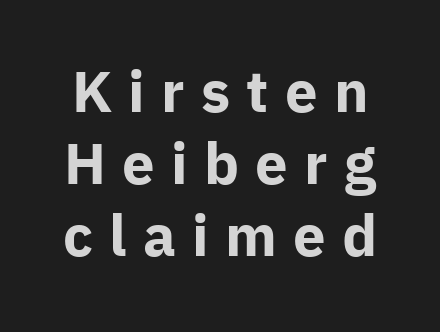
{"serif": "no", "italic": "no", "bold": "yes", "weight": "bold", "width": "normal", "stroke_contrast": "low", "x_height": "medium", "monospaced": "no", "underline": "no", "line_spacing_ratio": 1.24, "letter_spacing": "wide", "letter_spacing_em": 0.28, "glyph_px": 58}
